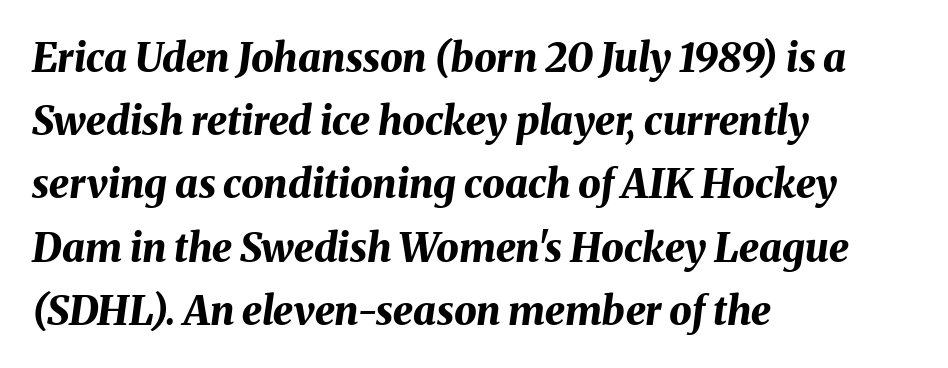
The text block is weighted toward the left margin, trailing off unevenly rightward. The passage shown is typed in a proportional face where columns would drift. Typesetter's note: full bold, strokes at maximum text heaviness. Has an underline been added? It has not. Is the type slanted? Yes — the strokes lean at a clear angle.
